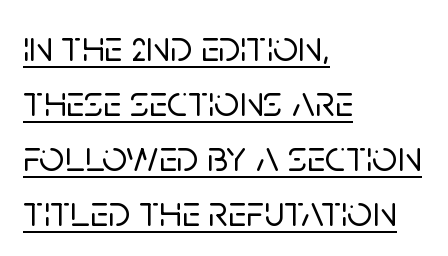
{"serif": "no", "italic": "no", "width": "normal", "stroke_contrast": "low", "x_height": "large", "monospaced": "no", "underline": "yes", "align": "left", "line_spacing": "normal", "line_spacing_ratio": 1.25, "letter_spacing": "normal", "letter_spacing_em": 0.0, "glyph_px": 44}
